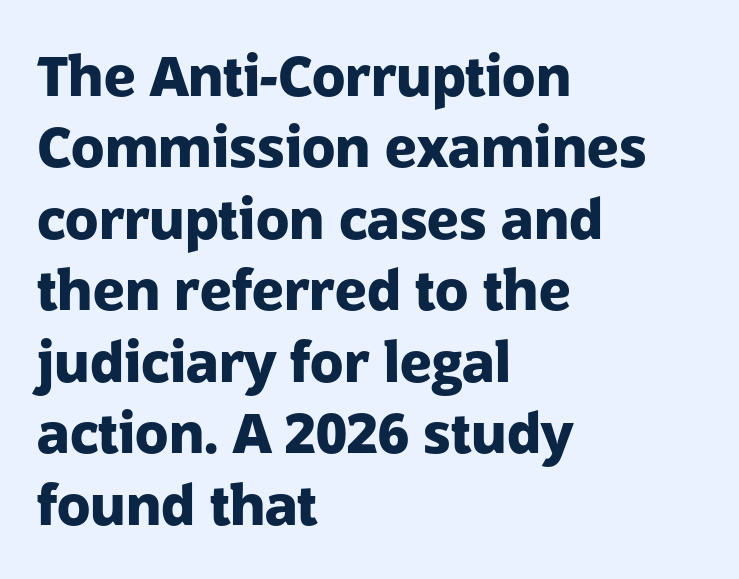
Classification — sans serif. Lines of text with bare space underneath. No extra tracking has been applied to these lines. Is there any slant? The stems are plumb. Character widths vary here, with narrow letters taking less room than wide ones.
